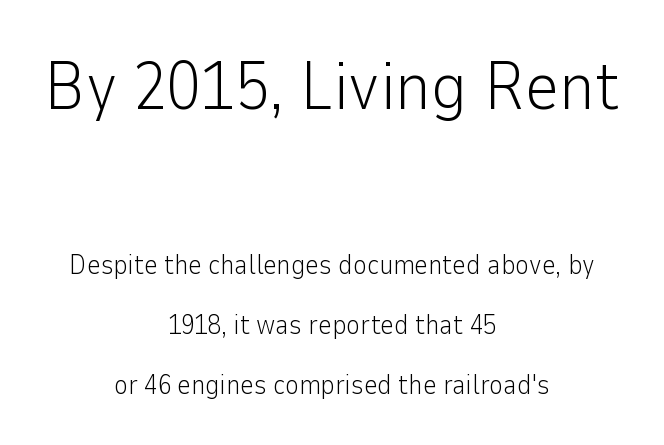
The image shows 68 px light sans-serif type, upright; set centered, loose line spacing (2.23x), normal letter spacing, not underlined; the first (top) block is 2.52x larger; low stroke contrast and a medium x-height.
